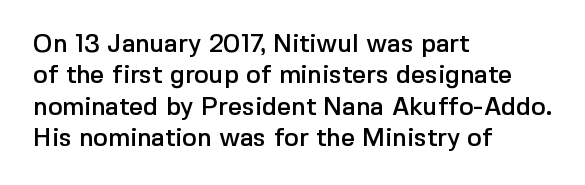
Q: Is the text italic (slanted)? A: No, it is upright.
Q: Is the text underlined? A: No.
Q: How is the paragraph aligned? A: Left-aligned.
Q: Is the spacing between letters normal or unusually wide? A: Normal.
Q: Is the spacing between lines tight, normal or loose? A: Normal.
